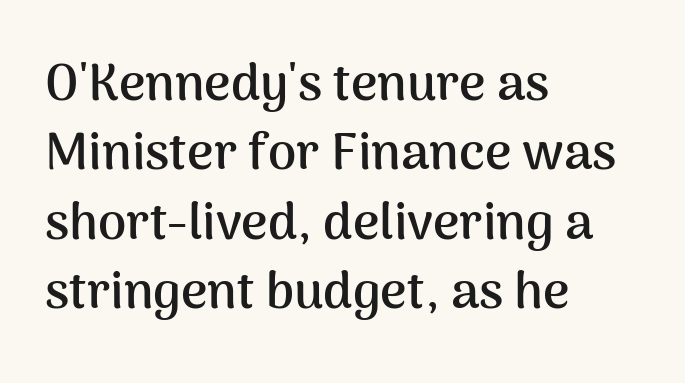
{"serif": "no", "italic": "no", "bold": "yes", "weight": "semibold", "width": "normal", "stroke_contrast": "medium", "x_height": "medium", "monospaced": "no", "underline": "no", "align": "left", "line_spacing": "normal", "line_spacing_ratio": 1.36, "letter_spacing": "normal", "letter_spacing_em": 0.0, "glyph_px": 51}
